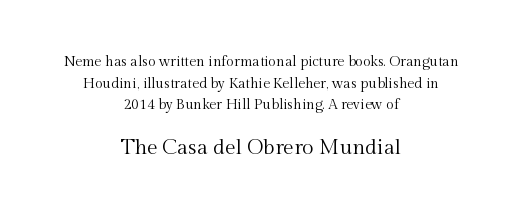
Q: Is the text bold? A: No.
Q: Is the text italic (slanted)? A: No, it is upright.
Q: Is the text underlined? A: No.
Q: How is the paragraph aligned? A: Centered.
Q: Is the spacing between letters normal or unusually wide? A: Normal.
Q: Is the spacing between lines tight, normal or loose? A: Normal.
Q: Which block of text is set in a larger size, the first (top) or the second (bottom)? A: The second (bottom) one.
